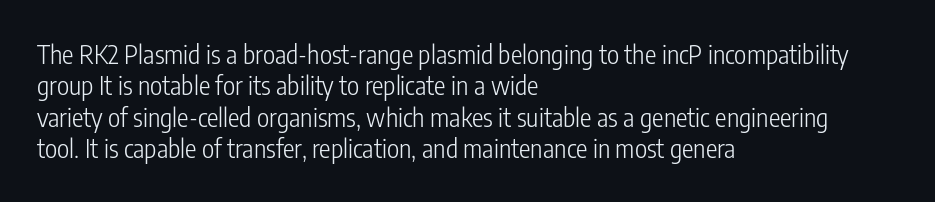
Q: Is the text bold? A: No.
Q: Is the text italic (slanted)? A: No, it is upright.
Q: Is the text underlined? A: No.
Q: How is the paragraph aligned? A: Left-aligned.
Q: Is the spacing between letters normal or unusually wide? A: Normal.
